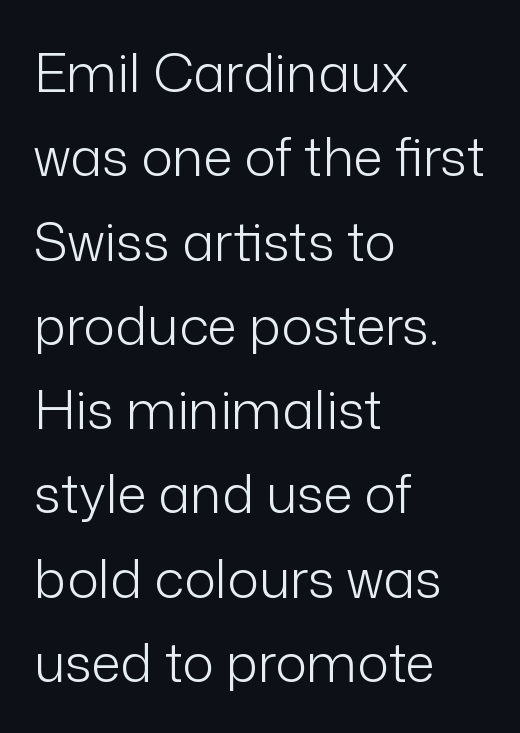
Do the characters align in a grid? No, the font is proportional. Which margin do the lines hug? The left one — the right edge is uneven. Heft: none added — not bold. Leading: standard. Posture: straight, roman, zero tilt. Font category for this specimen: sans-serif.
